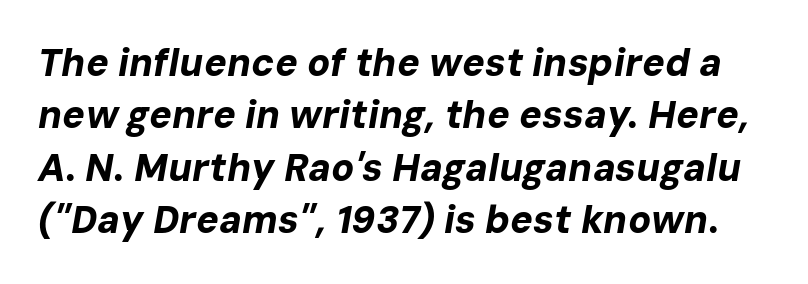
{"italic": "yes", "lean": "right", "slant_degrees": 10, "bold": "yes", "weight": "bold", "width": "normal", "stroke_contrast": "low", "x_height": "medium", "monospaced": "no", "underline": "no", "line_spacing": "normal", "line_spacing_ratio": 1.38, "letter_spacing": "normal", "letter_spacing_em": 0.0, "glyph_px": 38}
